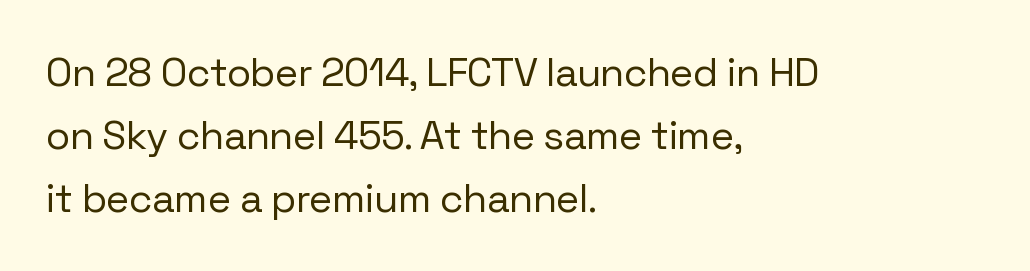
The image shows 40 px regular-weight sans-serif type, upright; set left-aligned, normal line spacing (1.58x), normal letter spacing, not underlined; low stroke contrast and a medium x-height.
